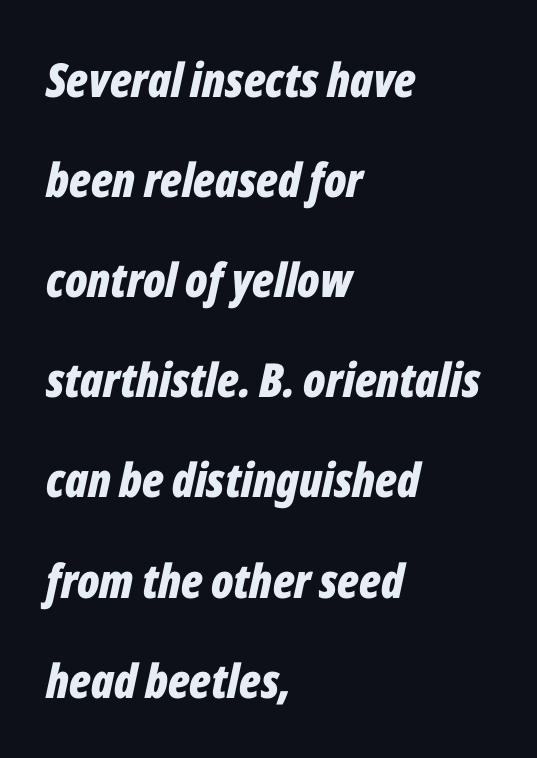
Q: Is the text bold? A: Yes.
Q: Is the text italic (slanted)? A: Yes, it leans right by about 12 degrees.
Q: Is the text underlined? A: No.
Q: How is the paragraph aligned? A: Left-aligned.
Q: Is the spacing between letters normal or unusually wide? A: Normal.
Q: Is the spacing between lines tight, normal or loose? A: Loose.
Q: Width (condensed, normal, or wide)? A: Condensed.
Q: Stroke contrast? A: Low.
Q: x-height? A: Medium.
Q: Monospaced? A: No.
